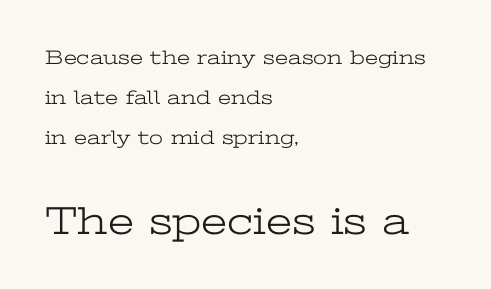
The image shows 40 px light, wide serif type, upright; set left-aligned, loose line spacing (2.0x), normal letter spacing, not underlined; the second (bottom) block is 2.0x larger; low stroke contrast and a medium x-height.
